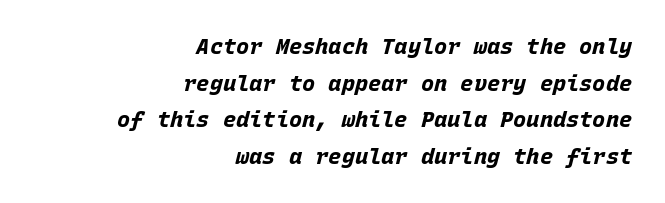
Q: Is the text bold? A: Yes.
Q: Is the text italic (slanted)? A: Yes, it leans right by about 15 degrees.
Q: Is the text underlined? A: No.
Q: How is the paragraph aligned? A: Right-aligned.
Q: Is the spacing between letters normal or unusually wide? A: Normal.
Q: Is the spacing between lines tight, normal or loose? A: Normal.
